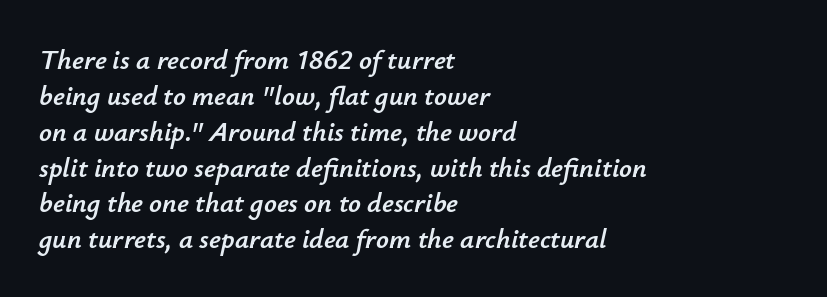
Short note: letters normally spaced. The compositor pushed each line to the left boundary. The letters advance in unequal steps, a hallmark of proportional type. Vertical spacing — default. In terms of posture, this sample is oblique.
